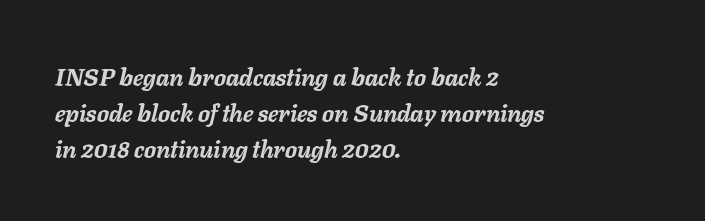
{"italic": "yes", "lean": "right", "slant_degrees": 11, "bold": "yes", "underline": "no", "align": "left", "line_spacing": "normal", "line_spacing_ratio": 1.49, "letter_spacing": "normal", "letter_spacing_em": 0.0, "glyph_px": 24}
